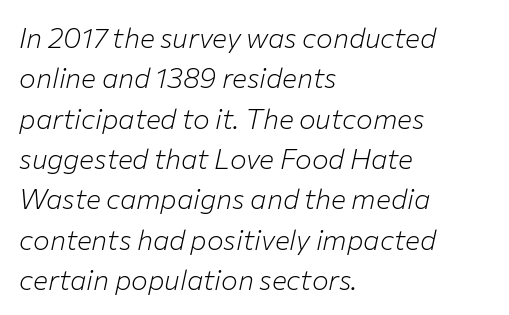
Q: Is the text bold? A: No.
Q: Is the text italic (slanted)? A: Yes, it leans right by about 12 degrees.
Q: Is the text underlined? A: No.
Q: How is the paragraph aligned? A: Left-aligned.
Q: Is the spacing between letters normal or unusually wide? A: Normal.
Q: Is the spacing between lines tight, normal or loose? A: Normal.
Q: Width (condensed, normal, or wide)? A: Normal.
Q: Stroke contrast? A: Low.
Q: x-height? A: Medium.
Q: Monospaced? A: No.
